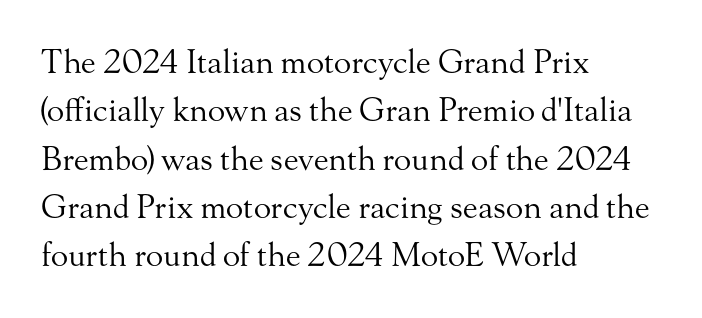
Q: Is the text bold? A: No.
Q: Is the text italic (slanted)? A: No, it is upright.
Q: Is the typeface a serif or a sans-serif typeface? A: Serif.
Q: Is the text underlined? A: No.
Q: How is the paragraph aligned? A: Left-aligned.
Q: Is the spacing between letters normal or unusually wide? A: Normal.
Q: Is the spacing between lines tight, normal or loose? A: Normal.
Q: Width (condensed, normal, or wide)? A: Normal.
Q: Stroke contrast? A: Medium.
Q: x-height? A: Small.
Q: Monospaced? A: No.
